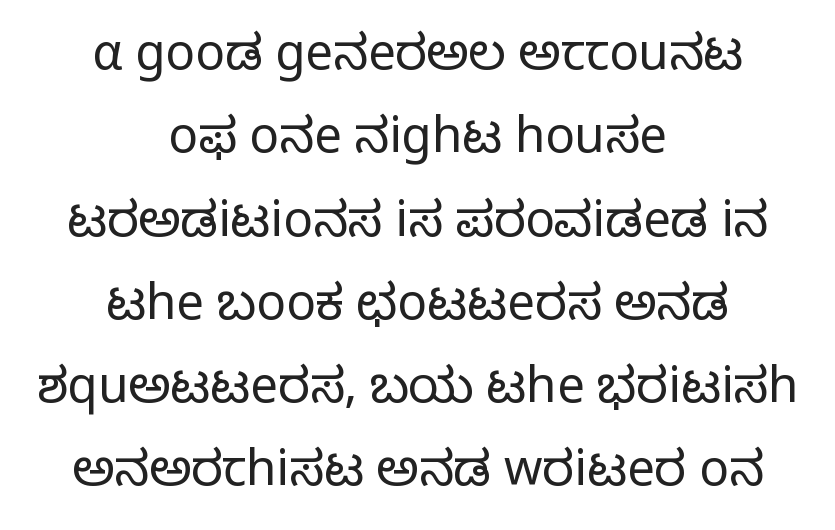
{"serif": "no", "italic": "no", "bold": "no", "weight": "light", "width": "normal", "stroke_contrast": "low", "x_height": "medium", "monospaced": "no", "underline": "no", "align": "center", "line_spacing": "normal", "line_spacing_ratio": 1.7, "letter_spacing": "normal", "letter_spacing_em": 0.0, "glyph_px": 49}
